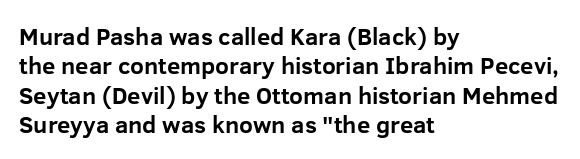
Q: Is the text bold? A: Yes.
Q: Is the text italic (slanted)? A: No, it is upright.
Q: Is the text underlined? A: No.
Q: How is the paragraph aligned? A: Left-aligned.
Q: Is the spacing between letters normal or unusually wide? A: Normal.
